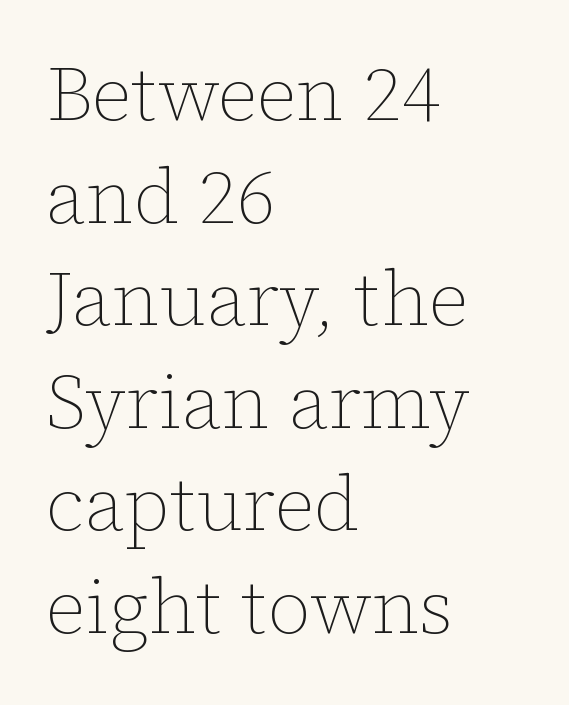
{"italic": "no", "bold": "no", "weight": "thin", "width": "normal", "stroke_contrast": "low", "x_height": "medium", "monospaced": "no", "underline": "no", "align": "left", "line_spacing": "normal", "line_spacing_ratio": 1.35, "letter_spacing": "normal", "letter_spacing_em": 0.0, "glyph_px": 76}
